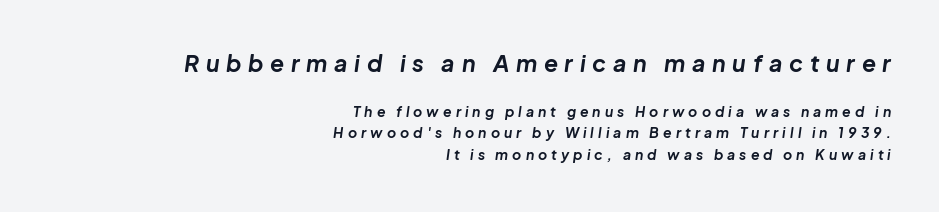
Visually the block forms a straight wall on the right and a jagged coastline on the left. The gap between lines stays unmarked. This rendering widens character spacing well past its baseline value. It's the slanting kind of type.
